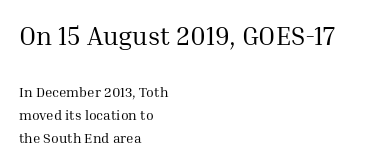
Q: Is the text bold? A: No.
Q: Is the text italic (slanted)? A: No, it is upright.
Q: Is the text underlined? A: No.
Q: How is the paragraph aligned? A: Left-aligned.
Q: Is the spacing between letters normal or unusually wide? A: Normal.
Q: Is the spacing between lines tight, normal or loose? A: Normal.
Q: Which block of text is set in a larger size, the first (top) or the second (bottom)? A: The first (top) one.
